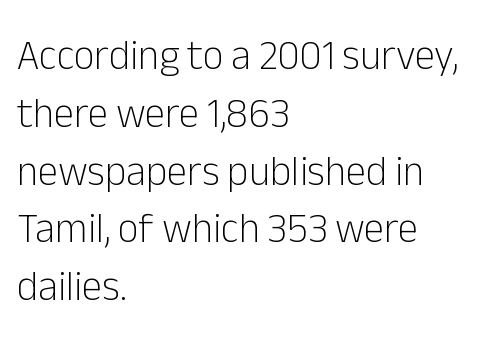
{"serif": "no", "italic": "no", "bold": "no", "weight": "light", "width": "normal", "stroke_contrast": "low", "x_height": "medium", "monospaced": "no", "underline": "no", "align": "left", "line_spacing": "normal", "line_spacing_ratio": 1.41, "letter_spacing": "normal", "letter_spacing_em": 0.0, "glyph_px": 41}
